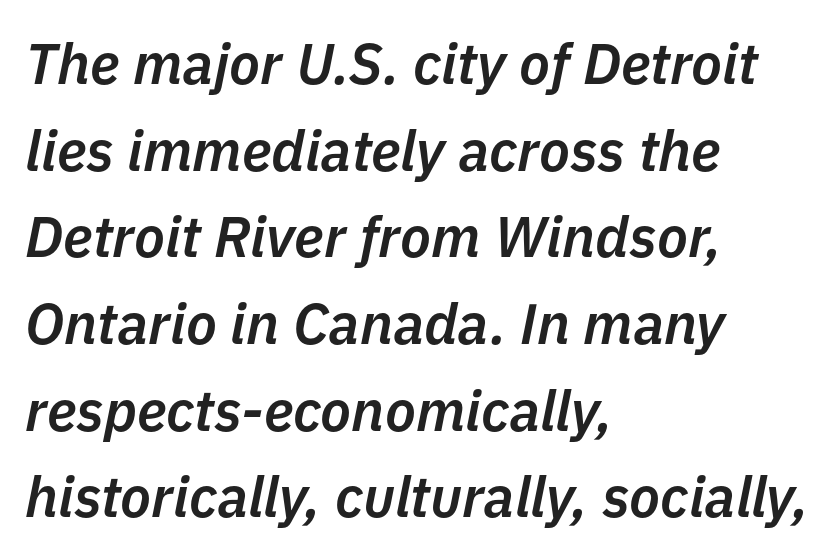
Descender tails drop into unmarked territory. Is the letter spacing exaggerated? No — it looks like the ordinary default. Think of a printed novel: that variable character pitch is what you see here. Normally led — the rows are evenly, conventionally spaced. These lines were composed using italics.
